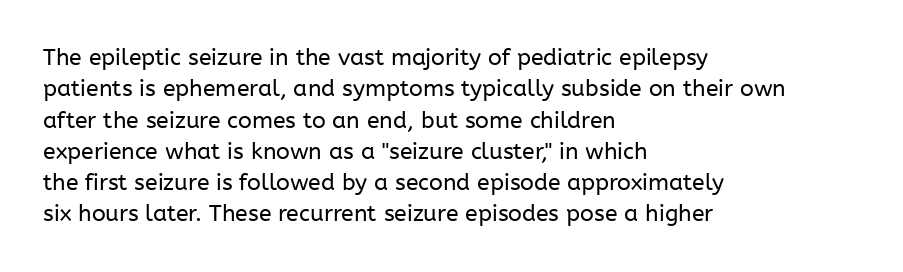
The image shows 23 px text type, upright; set left-aligned, normal line spacing (1.36x), normal letter spacing, not underlined.
